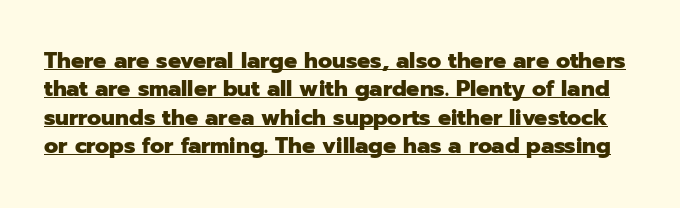
Q: Is the text bold? A: Yes.
Q: Is the text italic (slanted)? A: No, it is upright.
Q: Is the text underlined? A: Yes.
Q: Is the spacing between letters normal or unusually wide? A: Normal.
Q: Is the spacing between lines tight, normal or loose? A: Normal.
